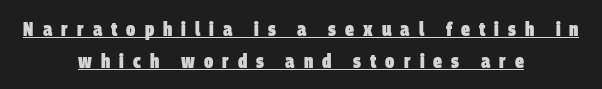
Leading: standard. Tracking value appears strongly positive — letters spread wide. Teacher's note: observe the equal gaps on both sides — that is centered alignment. Strong, thick strokes mark this as bold type. A rule runs beneath these lines of type.
